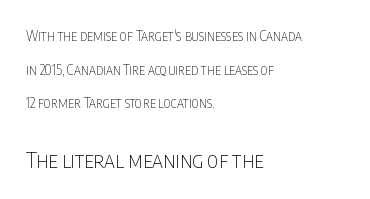
{"italic": "no", "bold": "no", "underline": "no", "align": "left", "line_spacing": "loose", "line_spacing_ratio": 2.41, "letter_spacing": "normal", "letter_spacing_em": 0.0, "larger_block": "second", "size_ratio": 1.57, "glyph_px": 22}
